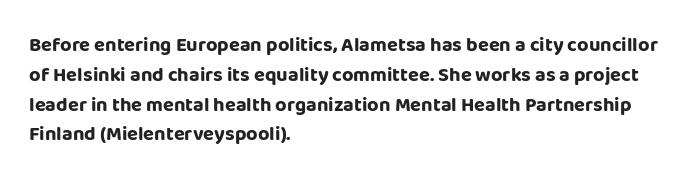
The image shows 20 px bold type, upright; set left-aligned, normal line spacing (1.49x), normal letter spacing, not underlined.
